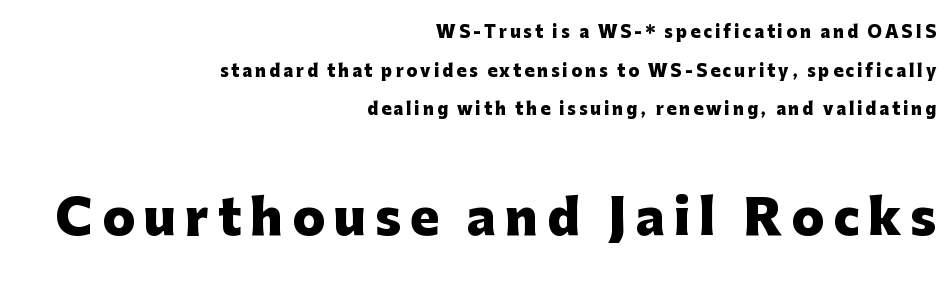
The image shows 48 px heavy sans-serif type, upright; set right-aligned, loose line spacing (2.42x), not underlined; the second (bottom) block is 3.0x larger; low stroke contrast and a medium x-height.
